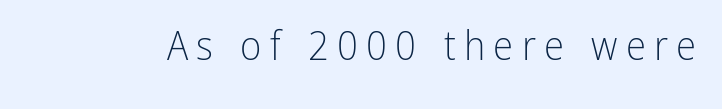
The image shows 41 px light, condensed sans-serif type, upright; set unusually wide letter spacing (+0.2 em), not underlined; low stroke contrast and a medium x-height.
